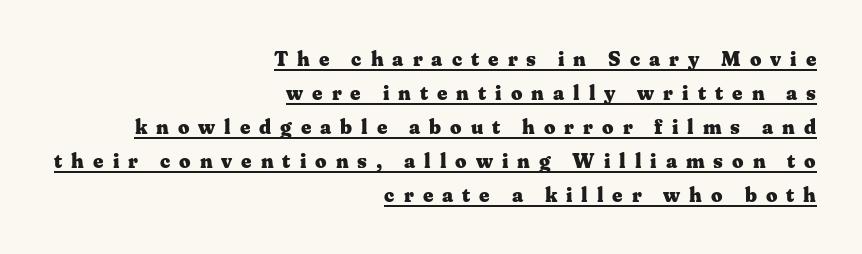
The line texture is sparse and dotted thanks to wide tracking. Compared with typical paragraphs, the rows here are spaced about the same. Caption: bold face, heavy strokes. Is there an underline? Yes — a line sits under the letters. Compared with a flush-left layout, this one pins lines to the opposite, right side. Quick note: not italic, upright.
